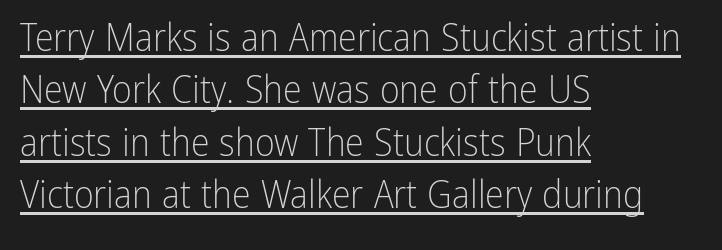
The type is set solid horizontally, with unmodified tracking. The letters stand upright; this is a roman face. Quick note: underline on. Leftover space on each line is placed entirely after the last word.
